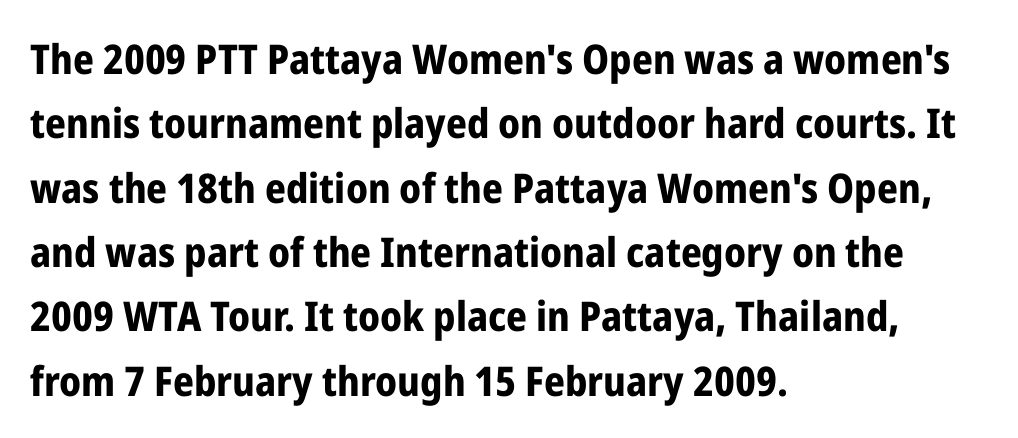
{"serif": "no", "italic": "no", "bold": "yes", "weight": "bold", "width": "condensed", "stroke_contrast": "low", "x_height": "medium", "monospaced": "no", "underline": "no", "align": "left", "line_spacing": "normal", "line_spacing_ratio": 1.57, "letter_spacing": "normal", "letter_spacing_em": 0.0, "glyph_px": 41}
